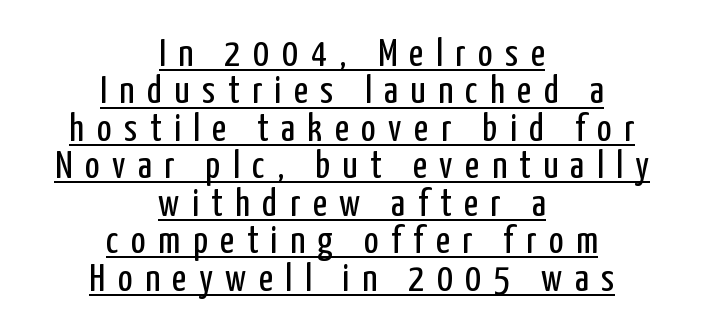
Q: Is the text bold? A: No.
Q: Is the text italic (slanted)? A: No, it is upright.
Q: Is the typeface a serif or a sans-serif typeface? A: Sans-serif.
Q: Is the text underlined? A: Yes.
Q: How is the paragraph aligned? A: Centered.
Q: Is the spacing between letters normal or unusually wide? A: Unusually wide.
Q: Is the spacing between lines tight, normal or loose? A: Tight.
Q: Width (condensed, normal, or wide)? A: Condensed.
Q: Stroke contrast? A: Low.
Q: x-height? A: Medium.
Q: Monospaced? A: No.
